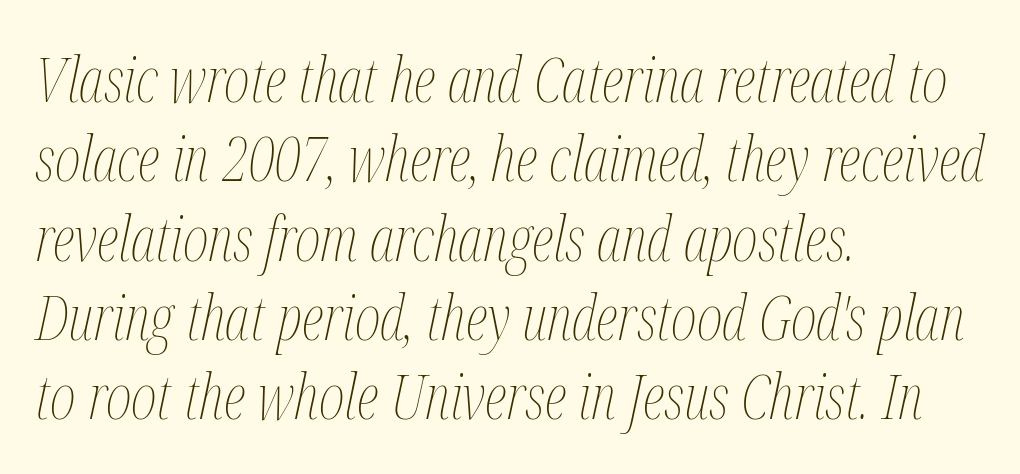
Q: Is the text bold? A: No.
Q: Is the text italic (slanted)? A: Yes, it leans right by about 12 degrees.
Q: Is the text underlined? A: No.
Q: How is the paragraph aligned? A: Left-aligned.
Q: Is the spacing between letters normal or unusually wide? A: Normal.
Q: Is the spacing between lines tight, normal or loose? A: Normal.
Q: Width (condensed, normal, or wide)? A: Condensed.
Q: Stroke contrast? A: Medium.
Q: x-height? A: Medium.
Q: Monospaced? A: No.
